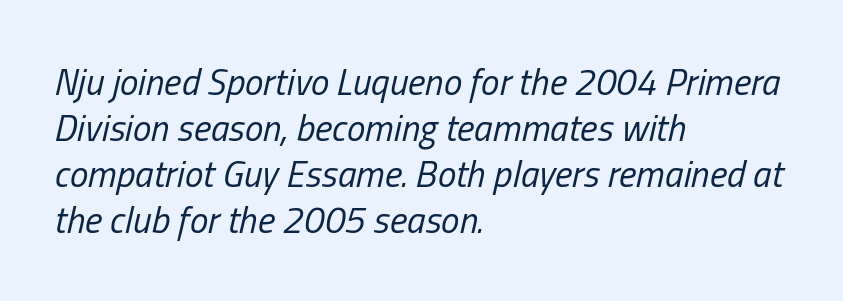
{"italic": "yes", "lean": "right", "slant_degrees": 13, "bold": "no", "weight": "regular", "width": "condensed", "stroke_contrast": "low", "x_height": "medium", "monospaced": "no", "underline": "no", "align": "left", "line_spacing_ratio": 1.24, "letter_spacing": "normal", "letter_spacing_em": 0.0, "glyph_px": 37}
